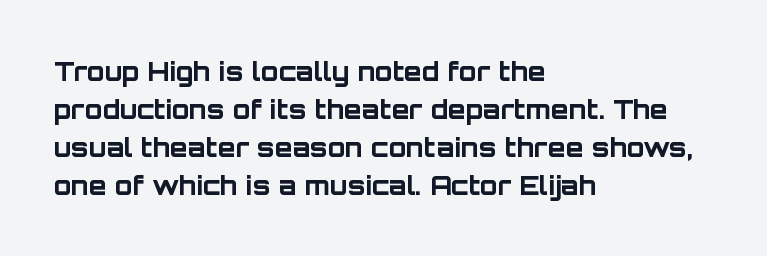
The image shows 26 px bold type, upright; set left-aligned, normal line spacing (1.46x), normal letter spacing, not underlined.
